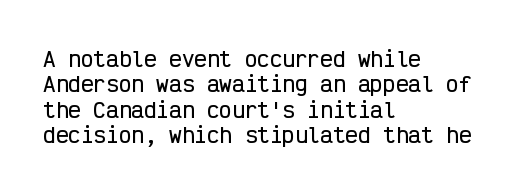
Short and long lines alike share a common starting point at left. Letters rest on an invisible, unmarked baseline. No extra tracking has been applied to these lines. Is there any slant? The stems are plumb.
